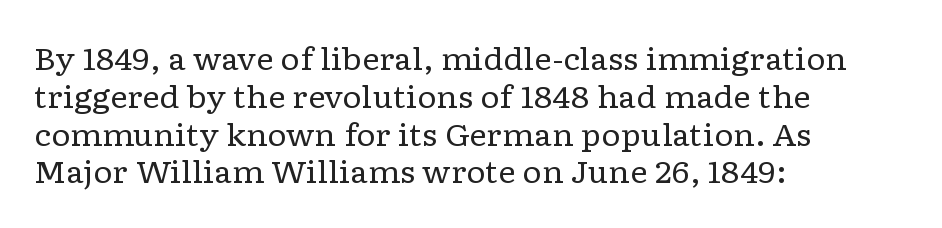
The image shows 30 px regular-weight, wide serif type, upright; set left-aligned, normal line spacing (1.26x), normal letter spacing, not underlined; low stroke contrast and a medium x-height.
